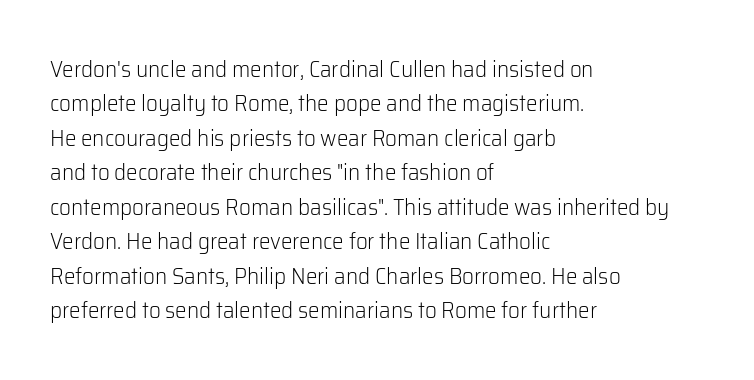
The image shows 23 px text type, upright; set left-aligned, normal line spacing (1.5x), normal letter spacing, not underlined.
